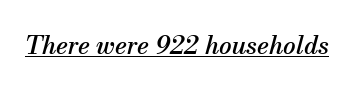
The image shows 25 px text type, italic (leaning right); set normal letter spacing, underlined.
